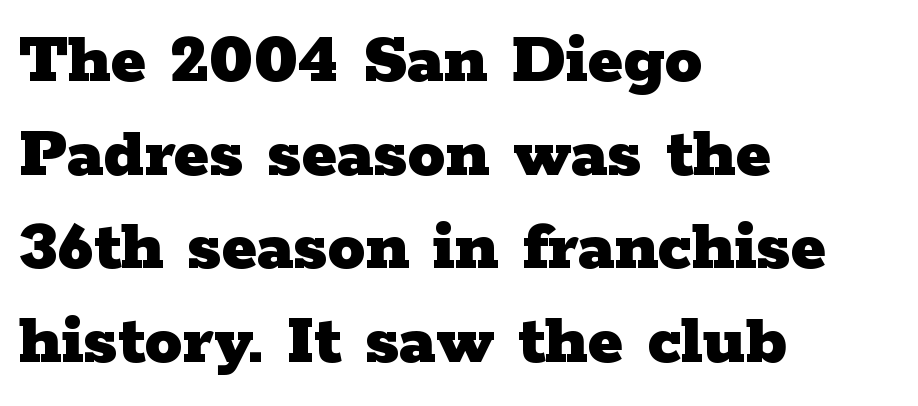
Q: Is the text bold? A: Yes.
Q: Is the text italic (slanted)? A: No, it is upright.
Q: Is the typeface a serif or a sans-serif typeface? A: Serif.
Q: Is the text underlined? A: No.
Q: How is the paragraph aligned? A: Left-aligned.
Q: Is the spacing between letters normal or unusually wide? A: Normal.
Q: Is the spacing between lines tight, normal or loose? A: Normal.
Q: Width (condensed, normal, or wide)? A: Wide.
Q: Stroke contrast? A: Low.
Q: x-height? A: Medium.
Q: Monospaced? A: No.
